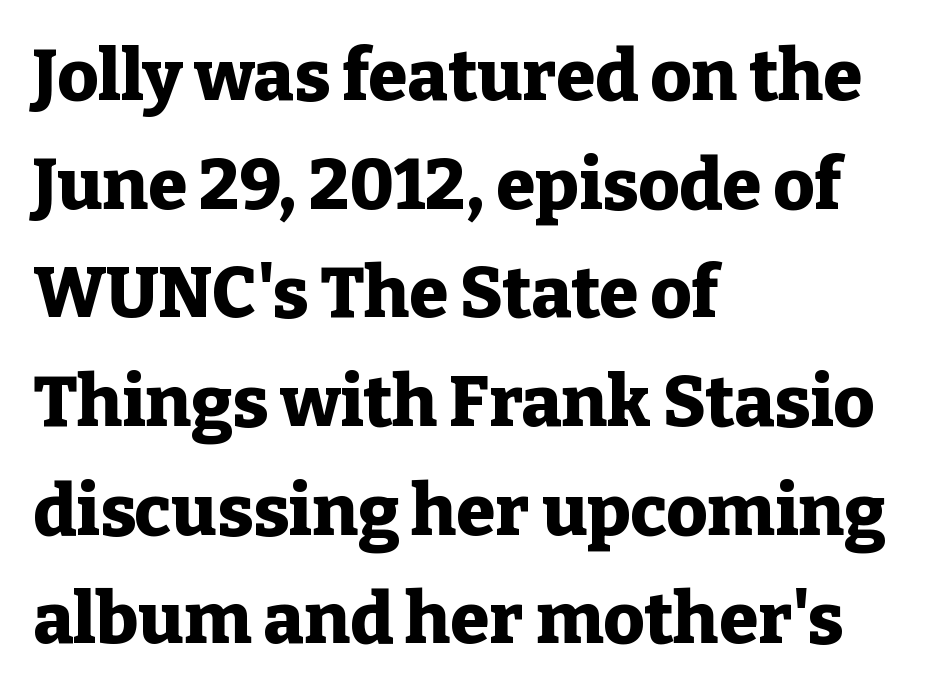
Honestly, there is no underline to notice here at all. Looks like regular typesetting: each glyph gets only the width it needs. Posture: straight, roman, zero tilt. Each glyph is drawn with heavy, bold strokes. Horizontal alignment here is leftward, the default for most running prose.
